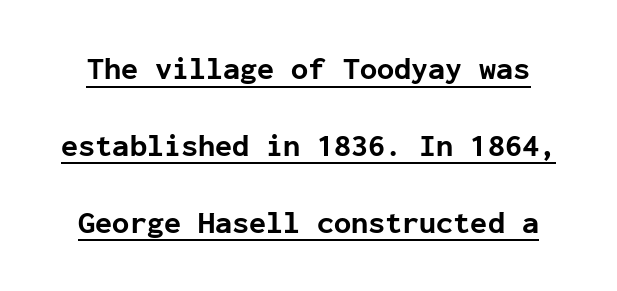
Q: Is the text bold? A: Yes.
Q: Is the text italic (slanted)? A: No, it is upright.
Q: Is the typeface a serif or a sans-serif typeface? A: Sans-serif.
Q: Is the text underlined? A: Yes.
Q: Is the spacing between letters normal or unusually wide? A: Normal.
Q: Is the spacing between lines tight, normal or loose? A: Loose.
Q: Width (condensed, normal, or wide)? A: Normal.
Q: Stroke contrast? A: Low.
Q: x-height? A: Medium.
Q: Monospaced? A: Yes.
